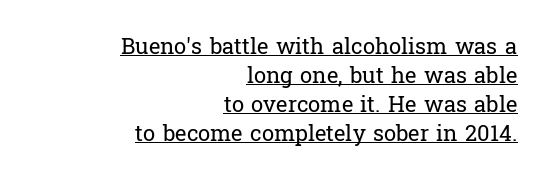
Q: Is the text bold? A: No.
Q: Is the text italic (slanted)? A: No, it is upright.
Q: Is the text underlined? A: Yes.
Q: How is the paragraph aligned? A: Right-aligned.
Q: Is the spacing between letters normal or unusually wide? A: Normal.
Q: Is the spacing between lines tight, normal or loose? A: Normal.
